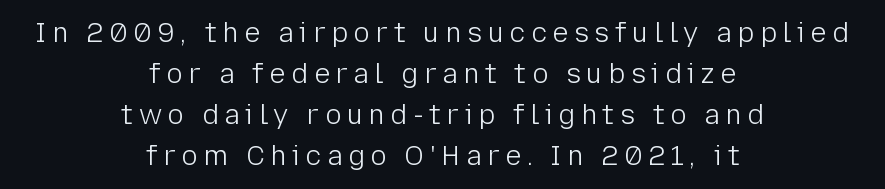
Q: Is the text bold? A: No.
Q: Is the text italic (slanted)? A: No, it is upright.
Q: Is the text underlined? A: No.
Q: How is the paragraph aligned? A: Centered.
Q: Is the spacing between letters normal or unusually wide? A: Unusually wide.
Q: Is the spacing between lines tight, normal or loose? A: Normal.
